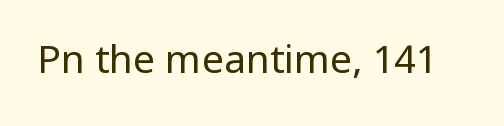
The characters are drawn with everyday or finer stroke widths. Lines of text with bare space underneath. Character widths vary here, with narrow letters taking less room than wide ones. The gaps between neighbouring characters are ordinary and unremarkable. Type style note: lacks serifs. The type sits square on the baseline with zero lean.
